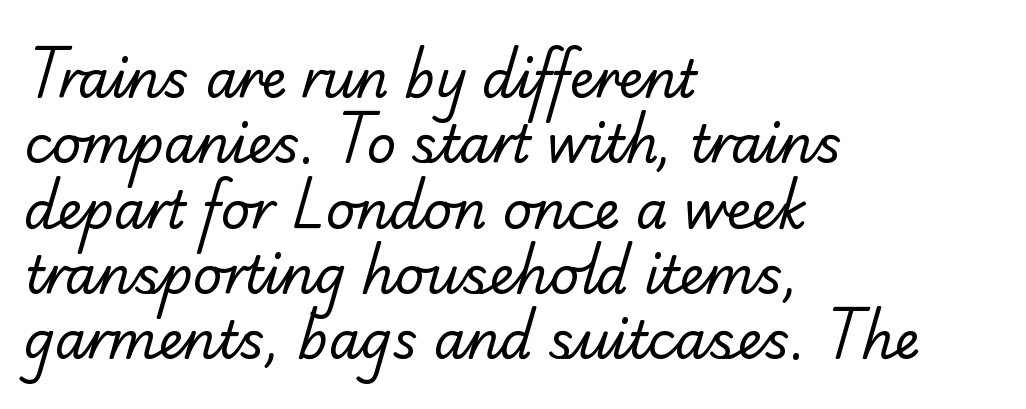
The image shows 51 px regular-weight serif type; set left-aligned, normal line spacing (1.28x), normal letter spacing, not underlined; low stroke contrast and a small x-height.
